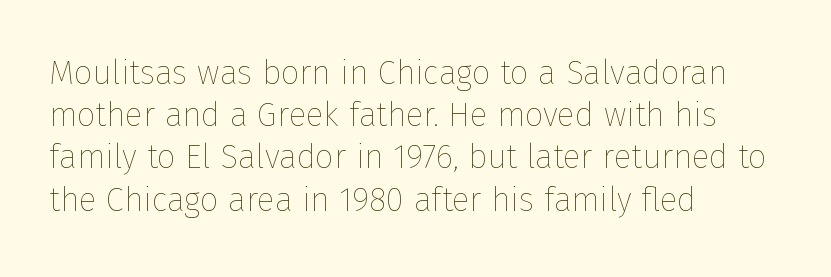
The letters advance in unequal steps, a hallmark of proportional type. This sample is left-justified, so line endings fall wherever the words run out. The face used here is rendered with its standard letterfit. The lettering stays uniformly vertical, giving the passage a roman look.
